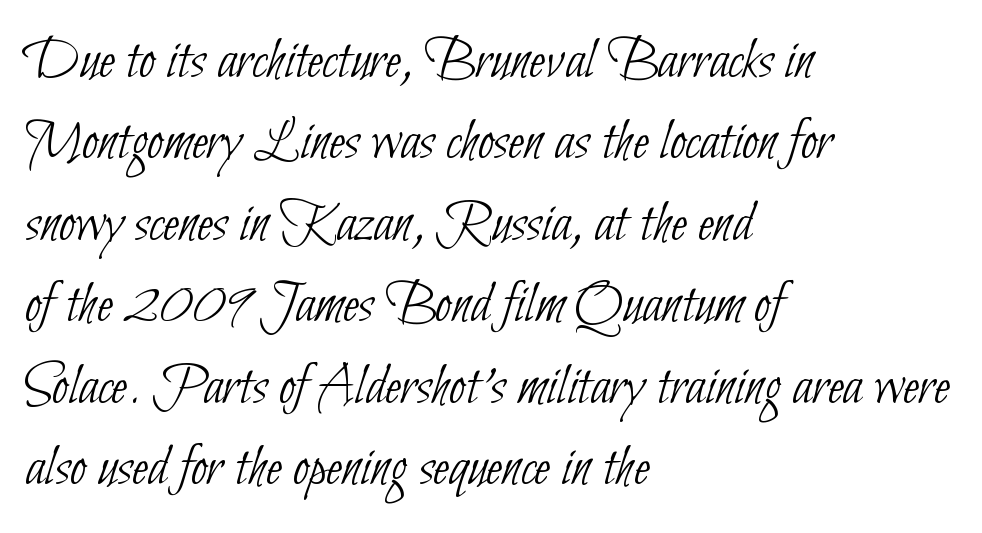
{"serif": "no", "bold": "no", "weight": "thin", "width": "condensed", "stroke_contrast": "low", "x_height": "small", "monospaced": "no", "underline": "no", "align": "left", "line_spacing": "normal", "line_spacing_ratio": 1.38, "letter_spacing": "normal", "letter_spacing_em": 0.0, "glyph_px": 59}
